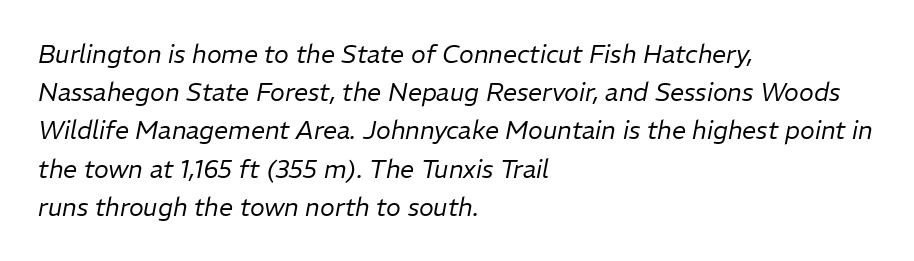
The gaps between neighbouring characters are ordinary and unremarkable. The font sits on the lighter half of the weight spectrum, regular included. The text carries the slant typical of an italic or oblique font. Compared with a centered layout, this one pins lines to the left instead.
